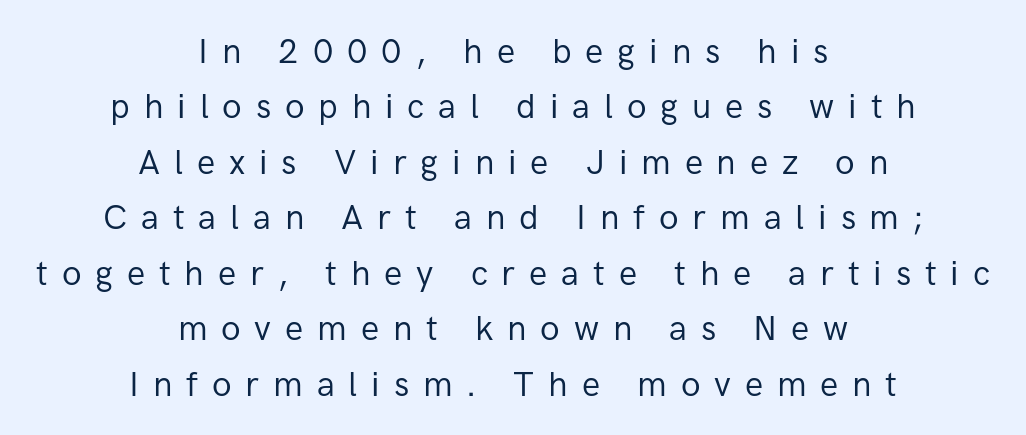
The image shows 34 px regular-weight sans-serif type, upright; set centered, normal line spacing (1.63x), unusually wide letter spacing (+0.41 em), not underlined; low stroke contrast and a medium x-height.
